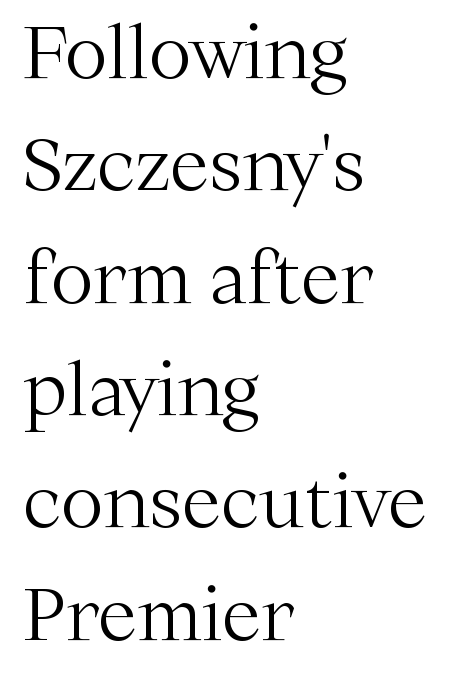
{"serif": "yes", "italic": "no", "bold": "no", "weight": "light", "width": "normal", "stroke_contrast": "medium", "x_height": "medium", "monospaced": "no", "underline": "no", "align": "left", "line_spacing": "normal", "line_spacing_ratio": 1.56, "letter_spacing": "normal", "letter_spacing_em": 0.0, "glyph_px": 72}
